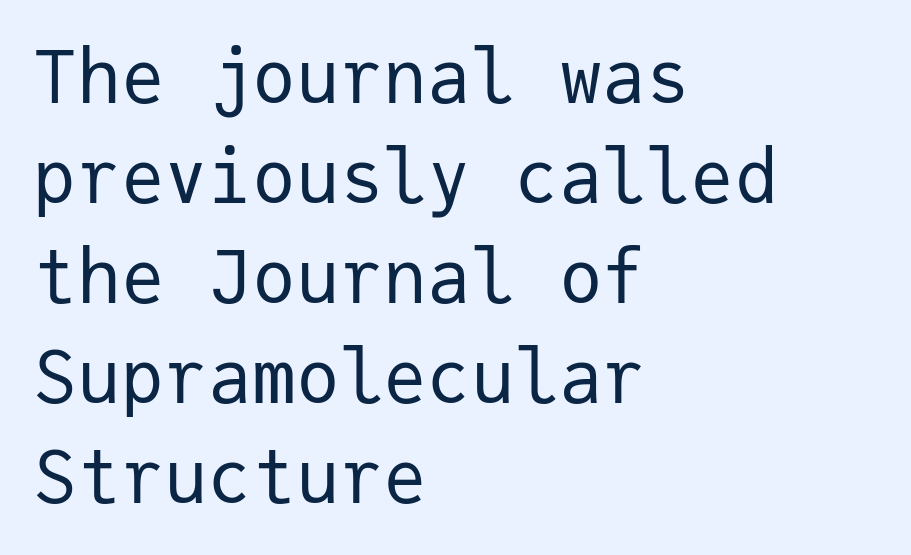
Every row of glyphs begins at an identical x-position on the left. Descenders are the only things crossing below the line. Fixed-width glyphs throughout — classic coding-font behaviour. Tall strokes in this sample are plumb rather than angled.
